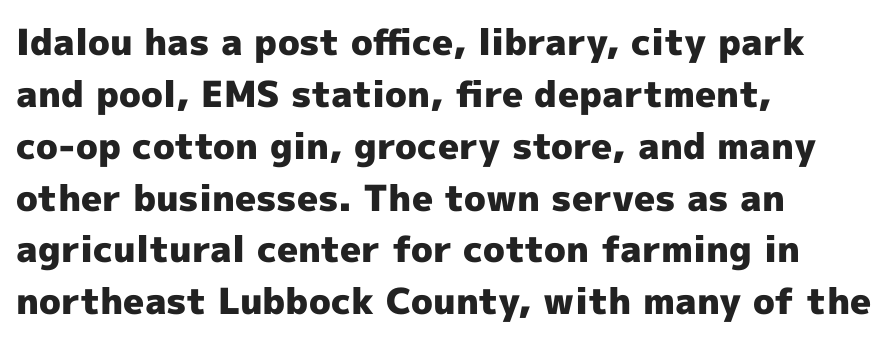
{"serif": "no", "italic": "no", "bold": "yes", "weight": "heavy", "width": "normal", "x_height": "medium", "monospaced": "no", "underline": "no", "align": "left", "line_spacing": "normal", "line_spacing_ratio": 1.44, "letter_spacing": "normal", "letter_spacing_em": 0.0, "glyph_px": 36}
